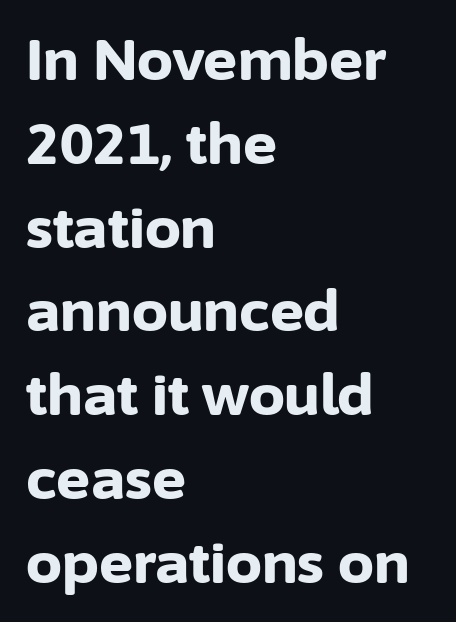
Q: Is the text bold? A: Yes.
Q: Is the text italic (slanted)? A: No, it is upright.
Q: Is the typeface a serif or a sans-serif typeface? A: Sans-serif.
Q: Is the text underlined? A: No.
Q: How is the paragraph aligned? A: Left-aligned.
Q: Is the spacing between letters normal or unusually wide? A: Normal.
Q: Is the spacing between lines tight, normal or loose? A: Normal.
Q: Width (condensed, normal, or wide)? A: Normal.
Q: Stroke contrast? A: Low.
Q: x-height? A: Medium.
Q: Monospaced? A: No.
